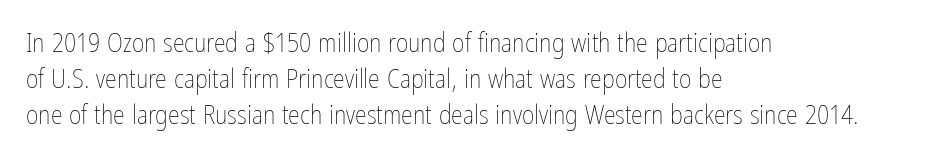
{"italic": "no", "bold": "no", "underline": "no", "align": "left", "line_spacing": "normal", "line_spacing_ratio": 1.33, "letter_spacing": "normal", "letter_spacing_em": 0.0, "glyph_px": 27}
